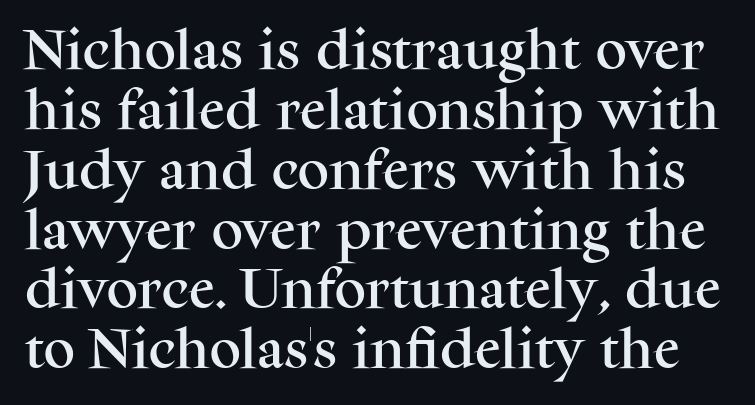
{"serif": "yes", "italic": "no", "width": "normal", "stroke_contrast": "medium", "x_height": "medium", "monospaced": "no", "underline": "no", "line_spacing": "normal", "line_spacing_ratio": 1.36, "letter_spacing": "normal", "letter_spacing_em": 0.0, "glyph_px": 44}
